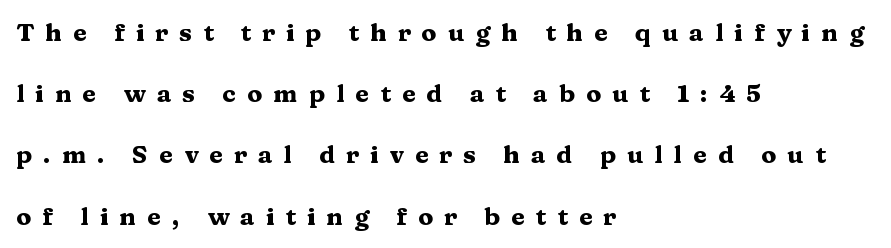
Anything drawn beneath the words? Only blank space. The type is letterspaced generously, with wide tracking. Bold? Absolutely — the strokes are thick and heavy. Leading: increased. This sample is left-justified, so line endings fall wherever the words run out.
